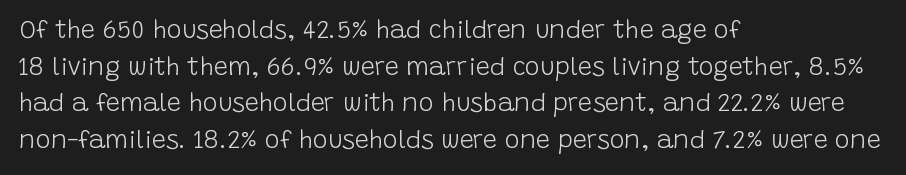
The image shows 25 px text type, upright; set left-aligned, normal line spacing (1.47x), normal letter spacing, not underlined.
